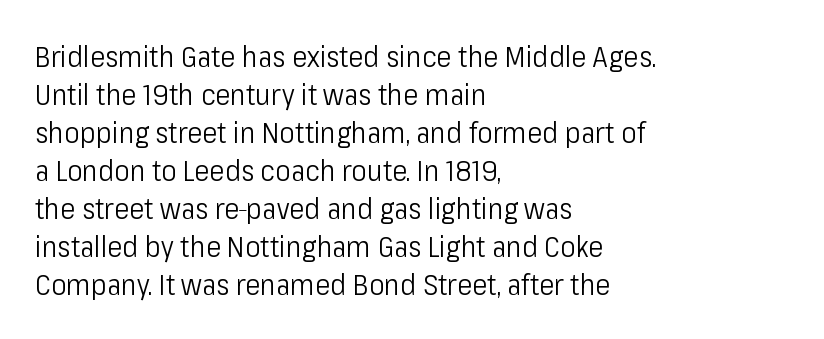
The letters advance in unequal steps, a hallmark of proportional type. Each word holds together tightly as a unit, with standard inter-letter gaps. What's the leading like? Ordinary, nothing unusual. Descenders hang freely into open space. The letters stand straight up with perfectly vertical stems. Stem width sits at or under what a default text font uses.
